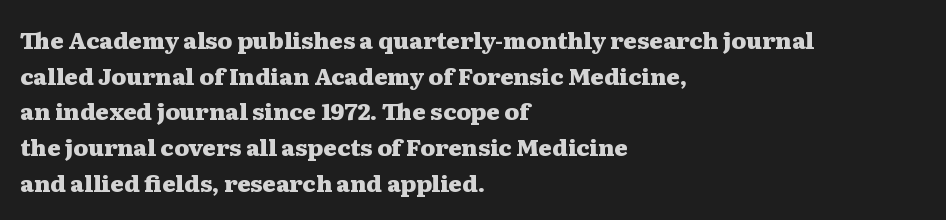
{"italic": "no", "bold": "yes", "underline": "no", "align": "left", "line_spacing": "normal", "line_spacing_ratio": 1.55, "letter_spacing": "normal", "letter_spacing_em": 0.0, "glyph_px": 23}
